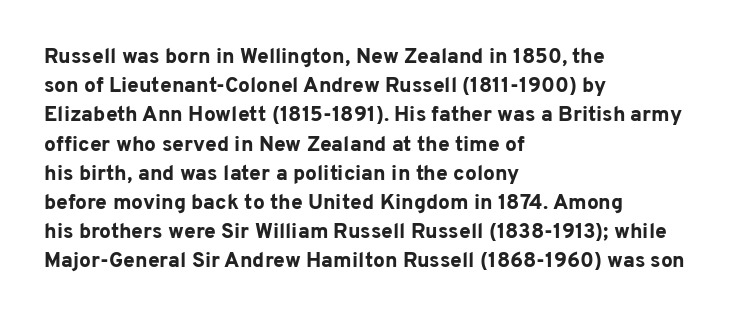
{"italic": "no", "bold": "yes", "underline": "no", "align": "left", "line_spacing": "normal", "line_spacing_ratio": 1.39, "letter_spacing": "normal", "letter_spacing_em": 0.0, "glyph_px": 21}
